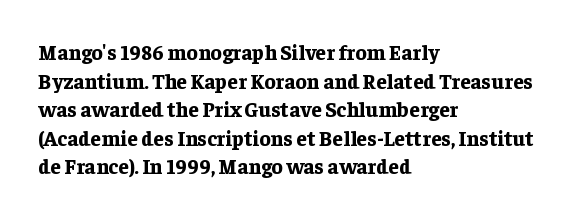
Q: Is the text bold? A: Yes.
Q: Is the text italic (slanted)? A: No, it is upright.
Q: Is the text underlined? A: No.
Q: How is the paragraph aligned? A: Left-aligned.
Q: Is the spacing between letters normal or unusually wide? A: Normal.
Q: Is the spacing between lines tight, normal or loose? A: Normal.
